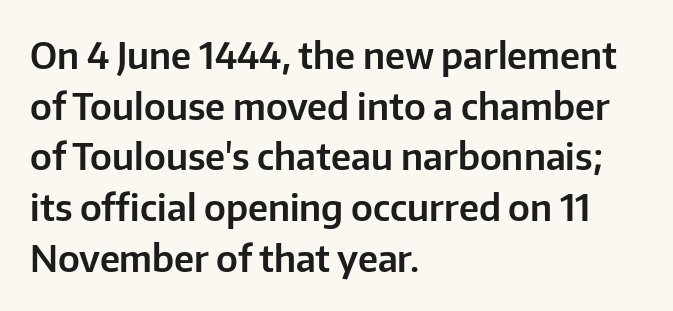
{"serif": "no", "italic": "no", "width": "normal", "stroke_contrast": "low", "x_height": "medium", "monospaced": "no", "underline": "no", "align": "left", "line_spacing": "normal", "line_spacing_ratio": 1.37, "letter_spacing": "normal", "letter_spacing_em": 0.0, "glyph_px": 37}
